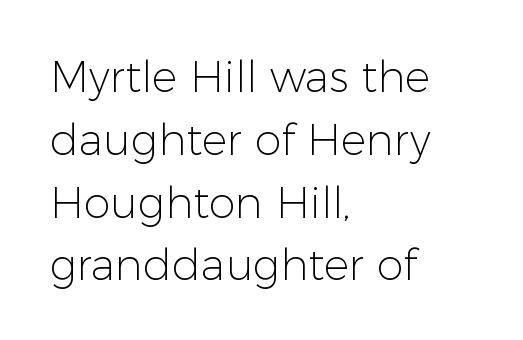
{"serif": "no", "italic": "no", "bold": "no", "weight": "light", "width": "normal", "stroke_contrast": "low", "x_height": "medium", "monospaced": "no", "underline": "no", "align": "left", "line_spacing": "normal", "line_spacing_ratio": 1.46, "letter_spacing": "normal", "letter_spacing_em": 0.0, "glyph_px": 43}
